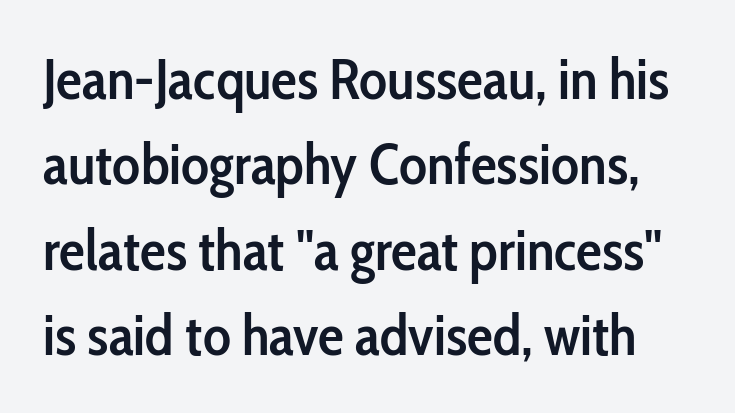
{"serif": "no", "italic": "no", "bold": "semi", "weight": "semibold", "width": "condensed", "stroke_contrast": "low", "x_height": "medium", "monospaced": "no", "underline": "no", "line_spacing": "normal", "line_spacing_ratio": 1.47, "letter_spacing": "normal", "letter_spacing_em": 0.0, "glyph_px": 58}
